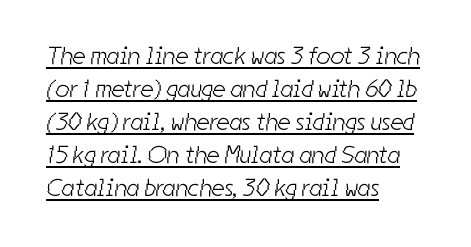
{"bold": "no", "underline": "yes", "align": "left", "line_spacing": "normal", "line_spacing_ratio": 1.32, "letter_spacing": "normal", "letter_spacing_em": 0.0, "glyph_px": 25}
